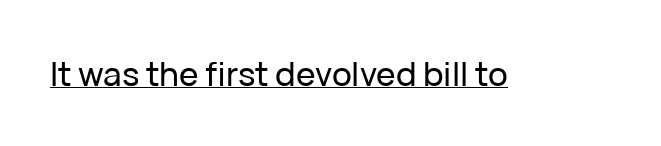
The image shows 33 px sans-serif type, upright; set normal letter spacing, underlined; low stroke contrast and a medium x-height.
